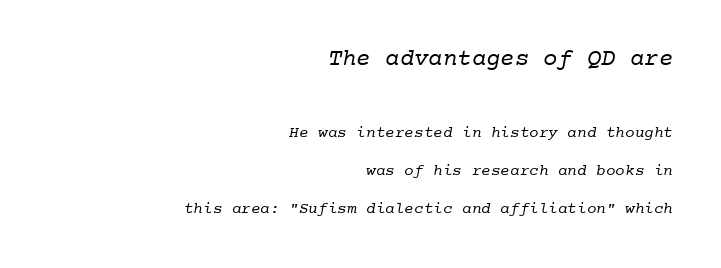
Q: Is the text bold? A: No.
Q: Is the text underlined? A: No.
Q: How is the paragraph aligned? A: Right-aligned.
Q: Is the spacing between letters normal or unusually wide? A: Normal.
Q: Is the spacing between lines tight, normal or loose? A: Loose.
Q: Which block of text is set in a larger size, the first (top) or the second (bottom)? A: The first (top) one.
